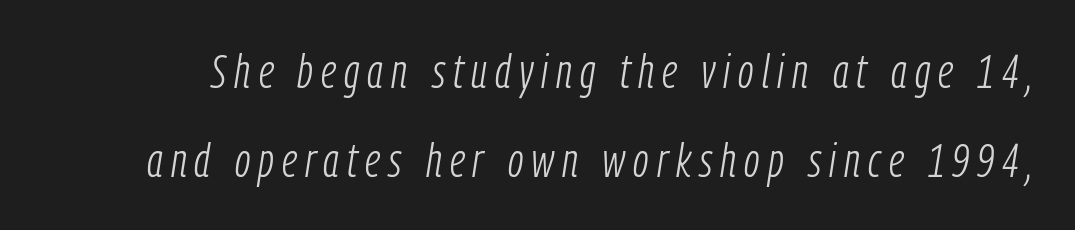
An italicized treatment has been applied to the whole sample. Any mark beneath the type? The region is blank. Think of a printed novel: that variable character pitch is what you see here. A quiet, ordinary-to-light weight characterises the typeface.
